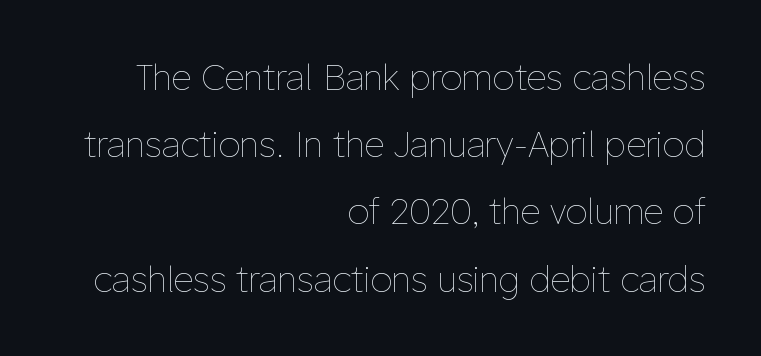
The passage shown has conventional tracking throughout. These lines are rendered in a variable-pitch font. The foot of each line stays bare and open. This is not heavy type; no bold has been used.
